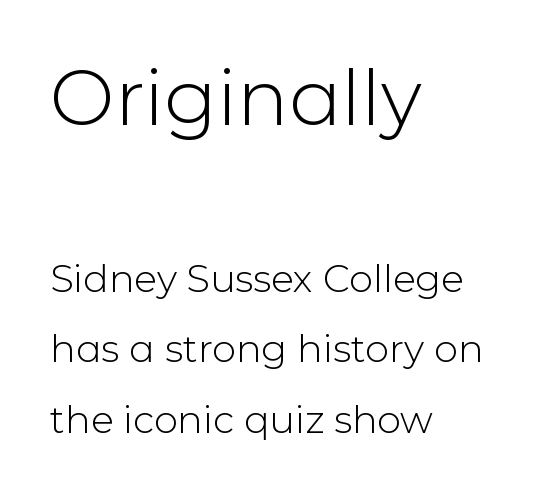
The weight tops out at a normal text grade. Only glyphs here, with clear space below each row. Note the varied advance widths — an 'i' is clearly narrower than an 'm'. What kind of face is this? One without serifs — a sans. Notice how the passage keeps a crisp vertical edge on the left only. Italic? Not at all — the glyphs are vertical.
